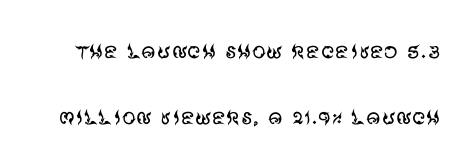
Q: Is the text bold? A: No.
Q: Is the text italic (slanted)? A: No, it is upright.
Q: Is the typeface a serif or a sans-serif typeface? A: Sans-serif.
Q: Is the text underlined? A: No.
Q: Is the spacing between letters normal or unusually wide? A: Normal.
Q: Is the spacing between lines tight, normal or loose? A: Loose.
Q: Width (condensed, normal, or wide)? A: Normal.
Q: Stroke contrast? A: Medium.
Q: x-height? A: Large.
Q: Monospaced? A: No.
